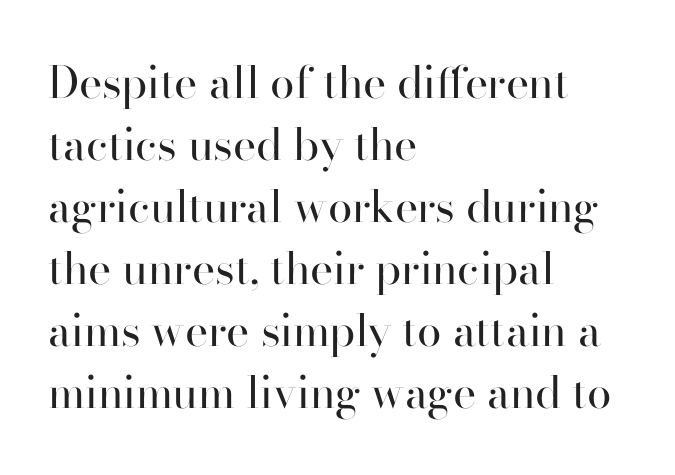
The image shows 44 px regular-weight serif type, upright; set left-aligned, normal line spacing (1.41x), normal letter spacing, not underlined; high stroke contrast and a small x-height.
